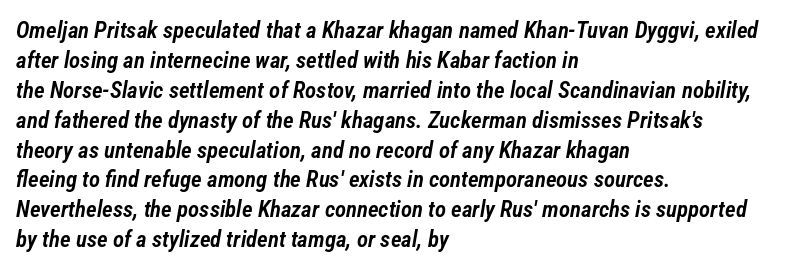
Q: Is the text bold? A: Semi-bold.
Q: Is the text italic (slanted)? A: Yes, it leans right by about 12 degrees.
Q: Is the text underlined? A: No.
Q: How is the paragraph aligned? A: Left-aligned.
Q: Is the spacing between letters normal or unusually wide? A: Normal.
Q: Is the spacing between lines tight, normal or loose? A: Normal.
